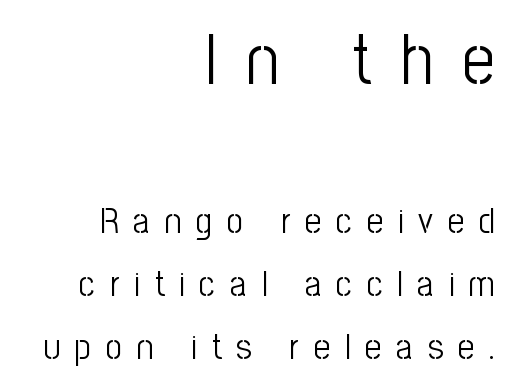
Q: Is the text bold? A: No.
Q: Is the text italic (slanted)? A: No, it is upright.
Q: Is the typeface a serif or a sans-serif typeface? A: Sans-serif.
Q: Is the text underlined? A: No.
Q: How is the paragraph aligned? A: Right-aligned.
Q: Is the spacing between letters normal or unusually wide? A: Unusually wide.
Q: Which block of text is set in a larger size, the first (top) or the second (bottom)? A: The first (top) one.
Q: Width (condensed, normal, or wide)? A: Condensed.
Q: Stroke contrast? A: Low.
Q: x-height? A: Medium.
Q: Monospaced? A: No.
